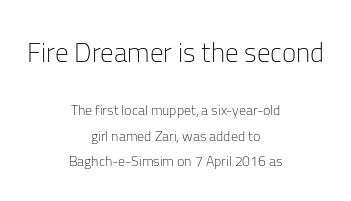
Glance below the letters and you will spot only blank space. Ordinary non-slanted type is in use. The paragraph has two soft edges and a firm central axis. The strokes are not fattened; the text isn't bold. Type size steps down from the first block to the second.
